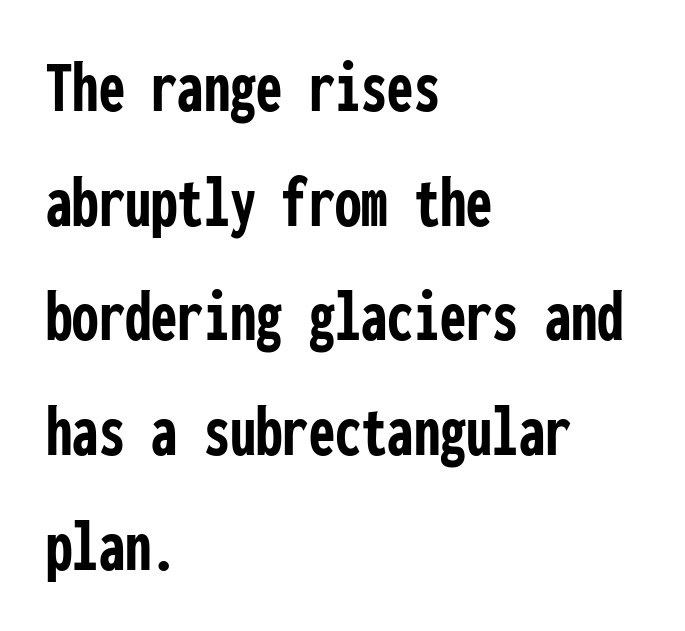
{"serif": "no", "italic": "no", "bold": "yes", "weight": "semibold", "width": "condensed", "stroke_contrast": "low", "x_height": "medium", "monospaced": "yes", "underline": "no", "align": "left", "line_spacing": "normal", "line_spacing_ratio": 1.53, "letter_spacing": "normal", "letter_spacing_em": 0.0, "glyph_px": 75}
